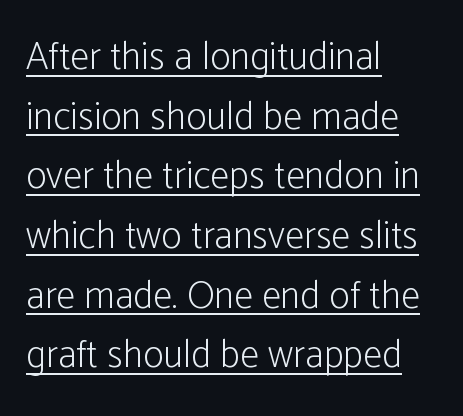
{"serif": "no", "italic": "no", "bold": "no", "weight": "light", "width": "condensed", "stroke_contrast": "low", "x_height": "medium", "monospaced": "no", "underline": "yes", "align": "left", "line_spacing": "normal", "line_spacing_ratio": 1.53, "letter_spacing": "normal", "letter_spacing_em": 0.0, "glyph_px": 39}
